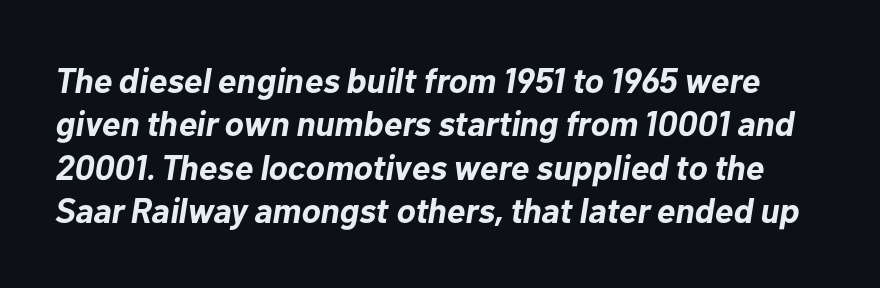
Q: Is the text bold? A: Yes.
Q: Is the text italic (slanted)? A: Yes, it leans right by about 10 degrees.
Q: Is the text underlined? A: No.
Q: Is the spacing between letters normal or unusually wide? A: Normal.
Q: Width (condensed, normal, or wide)? A: Normal.
Q: Stroke contrast? A: Low.
Q: x-height? A: Medium.
Q: Monospaced? A: No.
